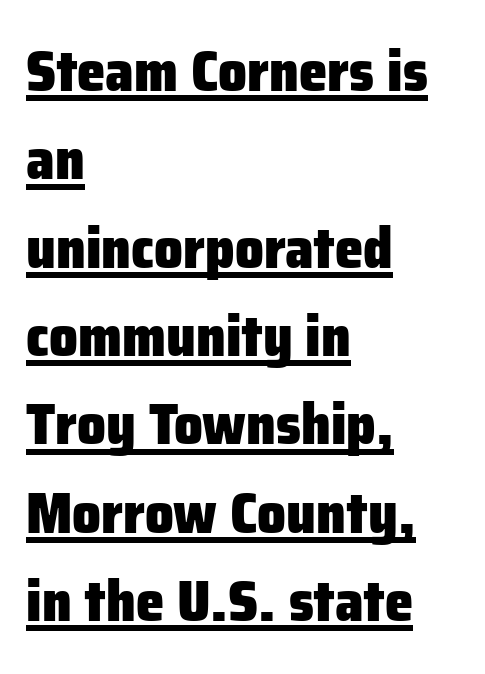
The image shows 57 px heavy sans-serif type, upright; set left-aligned, normal line spacing (1.55x), normal letter spacing, underlined; low stroke contrast and a medium x-height.
